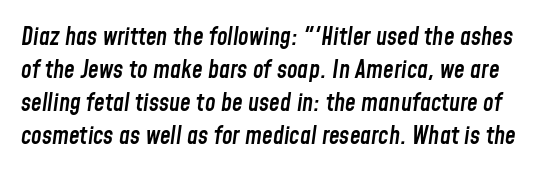
The image shows 24 px text type, italic (leaning right); set normal line spacing (1.38x), normal letter spacing, not underlined.
